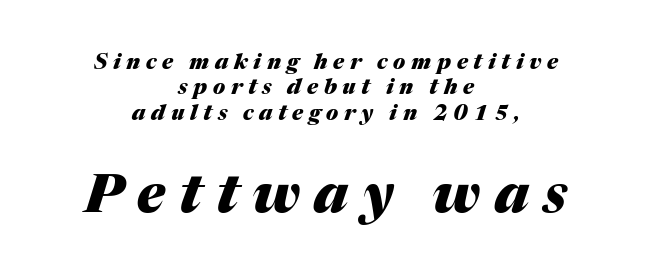
Q: Is the text bold? A: Yes.
Q: Is the text italic (slanted)? A: Yes, it leans right by about 17 degrees.
Q: Is the text underlined? A: No.
Q: How is the paragraph aligned? A: Centered.
Q: Is the spacing between letters normal or unusually wide? A: Unusually wide.
Q: Which block of text is set in a larger size, the first (top) or the second (bottom)? A: The second (bottom) one.
Q: Width (condensed, normal, or wide)? A: Normal.
Q: Stroke contrast? A: Medium.
Q: x-height? A: Medium.
Q: Monospaced? A: No.
